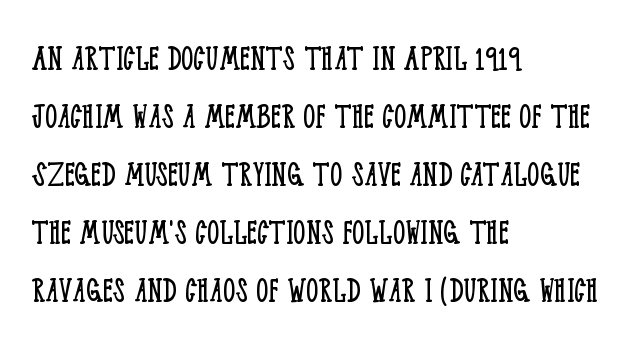
{"serif": "yes", "italic": "no", "bold": "no", "weight": "light", "width": "condensed", "stroke_contrast": "low", "x_height": "large", "monospaced": "no", "underline": "no", "align": "left", "line_spacing": "normal", "line_spacing_ratio": 1.49, "letter_spacing": "normal", "letter_spacing_em": 0.0, "glyph_px": 39}
